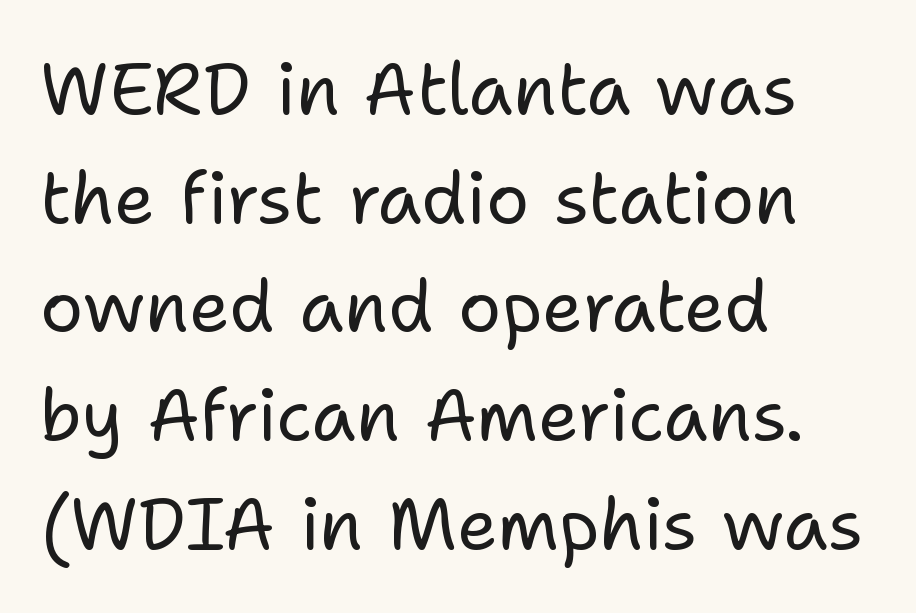
Students, note that the glyphs here touch the page at normal intervals. Stems here are at most as thick as an everyday book face. Character widths vary here, with narrow letters taking less room than wide ones. Rule under the text: the space is simply empty. Rows of type keep a routine distance in the vertical direction. Notice how the stems are strictly vertical — no italics here.
